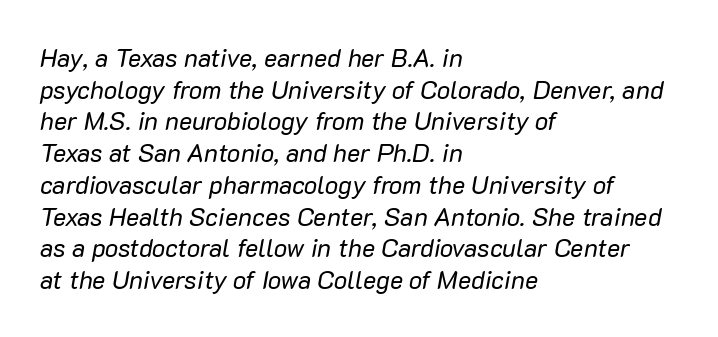
A typesetter would mark this as italic. Weight class: somewhere from thin through regular. Short and long lines alike share a common starting point at left. The line texture is even and compact thanks to regular tracking. A bare baseline throughout the passage. If you measured baseline to baseline, you'd find a middling distance.
